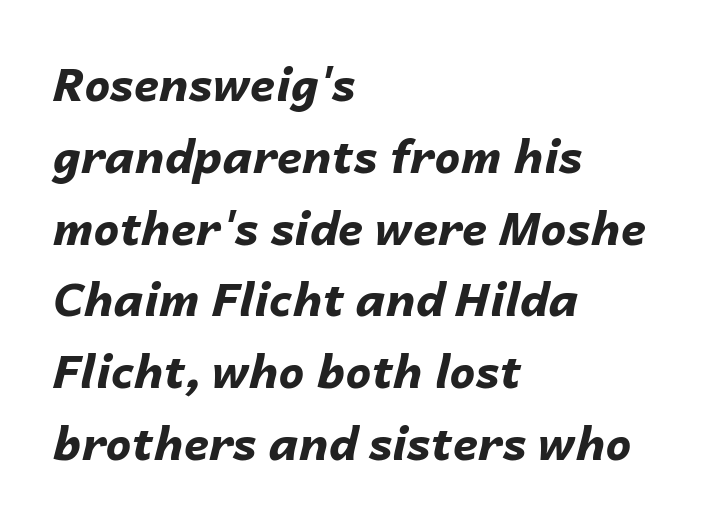
The image shows 46 px bold type, italic (leaning right); set left-aligned, normal line spacing (1.56x), normal letter spacing, not underlined; low stroke contrast and a medium x-height.
